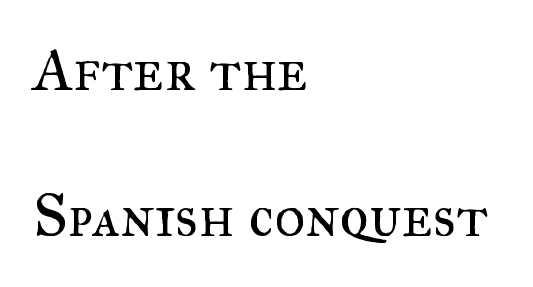
The image shows 60 px regular-weight serif type, upright; set left-aligned, loose line spacing (2.44x), normal letter spacing, not underlined; medium stroke contrast and a small x-height.
